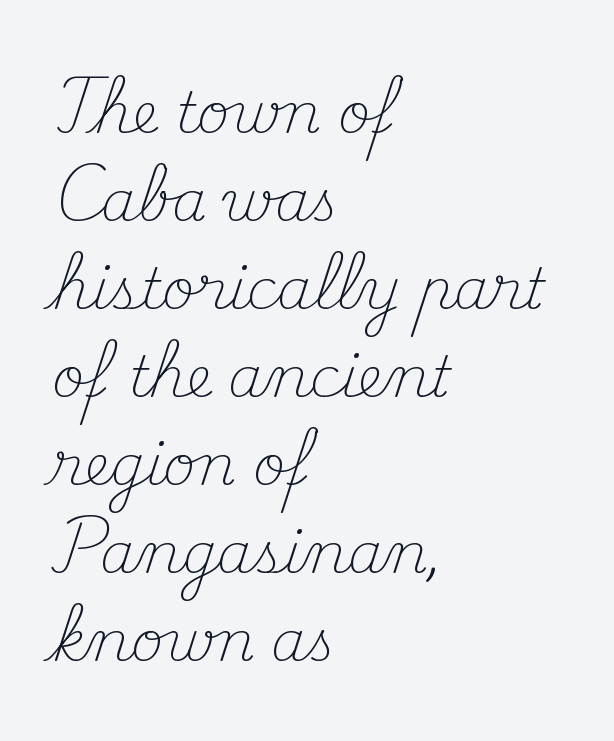
{"serif": "yes", "bold": "no", "weight": "light", "width": "normal", "stroke_contrast": "medium", "x_height": "small", "monospaced": "no", "underline": "no", "align": "left", "line_spacing": "normal", "line_spacing_ratio": 1.57, "letter_spacing": "normal", "letter_spacing_em": 0.0, "glyph_px": 56}
